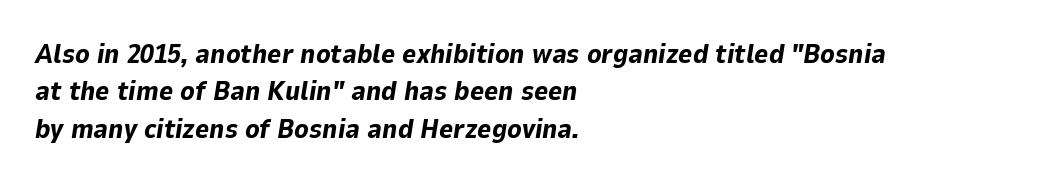
The image shows 27 px bold type, italic (leaning right); set left-aligned, normal line spacing (1.38x), normal letter spacing, not underlined.
